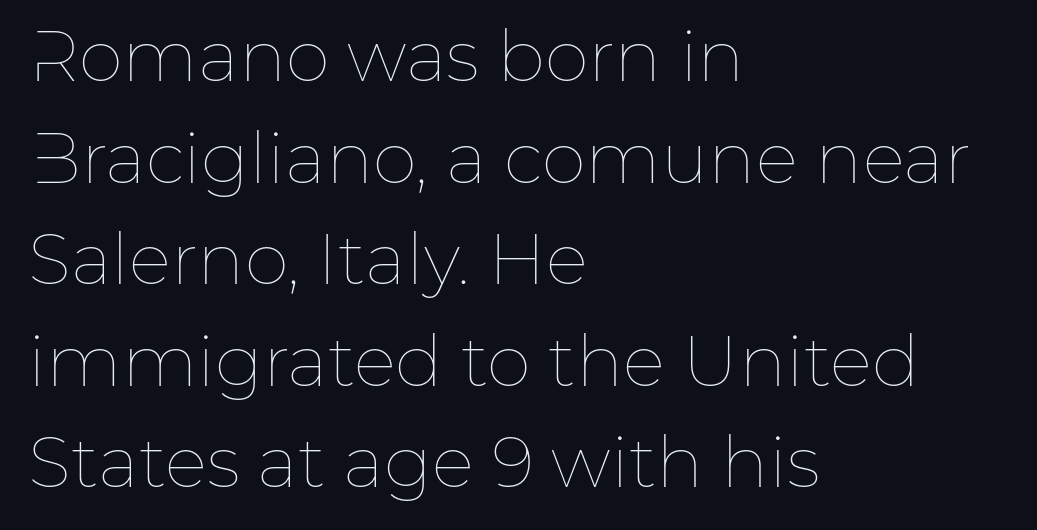
The image shows 71 px thin type, upright; set left-aligned, normal line spacing (1.43x), normal letter spacing, not underlined; low stroke contrast and a medium x-height.
